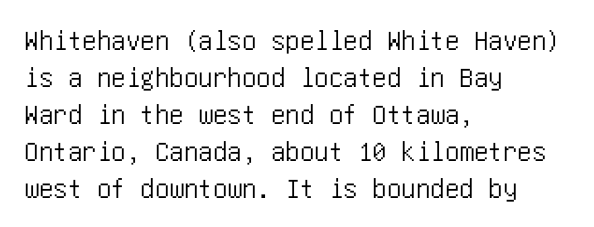
Does the leading feel generous? No, just average. Check where the strokes stop: nothing finishes them off — pure sans. The strip under each line holds only bare page. The letters sit at their default tracking, neither squeezed nor spread.
